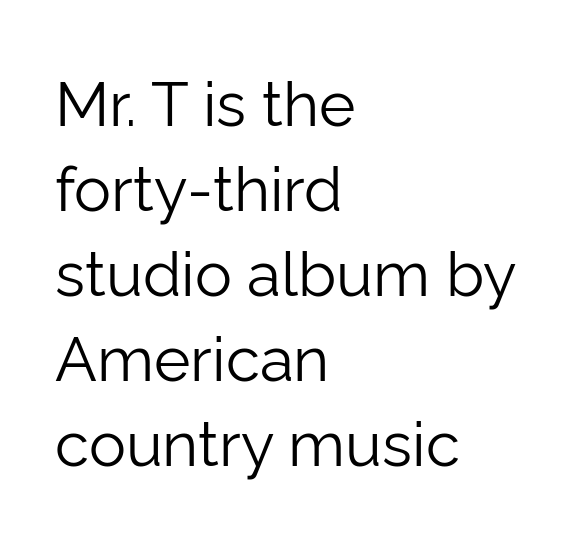
Q: Is the text bold? A: No.
Q: Is the text italic (slanted)? A: No, it is upright.
Q: Is the typeface a serif or a sans-serif typeface? A: Sans-serif.
Q: Is the text underlined? A: No.
Q: How is the paragraph aligned? A: Left-aligned.
Q: Is the spacing between letters normal or unusually wide? A: Normal.
Q: Is the spacing between lines tight, normal or loose? A: Normal.
Q: Width (condensed, normal, or wide)? A: Normal.
Q: Stroke contrast? A: Low.
Q: x-height? A: Medium.
Q: Monospaced? A: No.
